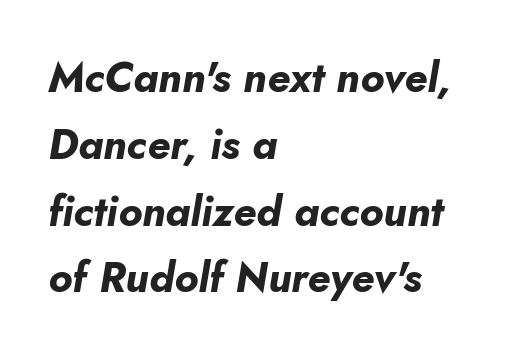
The font is running at its bold setting. Spacing verdict: proportional, widths tailored to each character. Descender tails drop into unmarked territory. The space between consecutive lines is moderate.
